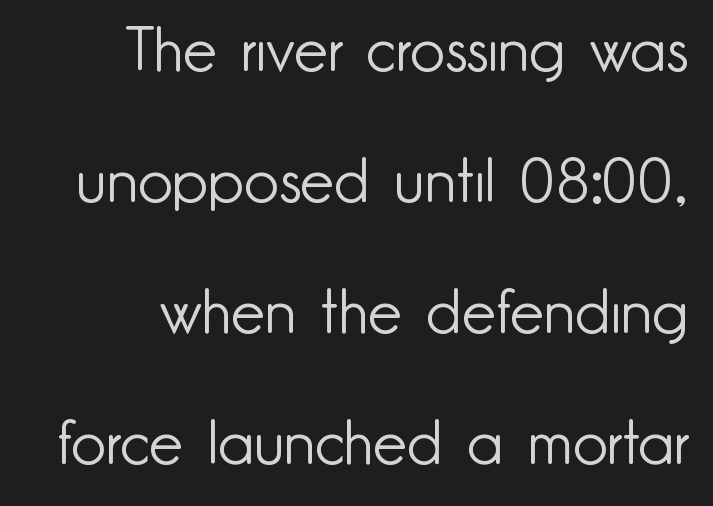
{"serif": "no", "italic": "no", "bold": "no", "weight": "light", "width": "normal", "stroke_contrast": "low", "x_height": "small", "monospaced": "no", "underline": "no", "align": "right", "line_spacing": "loose", "line_spacing_ratio": 2.15, "letter_spacing": "normal", "letter_spacing_em": 0.0, "glyph_px": 61}
